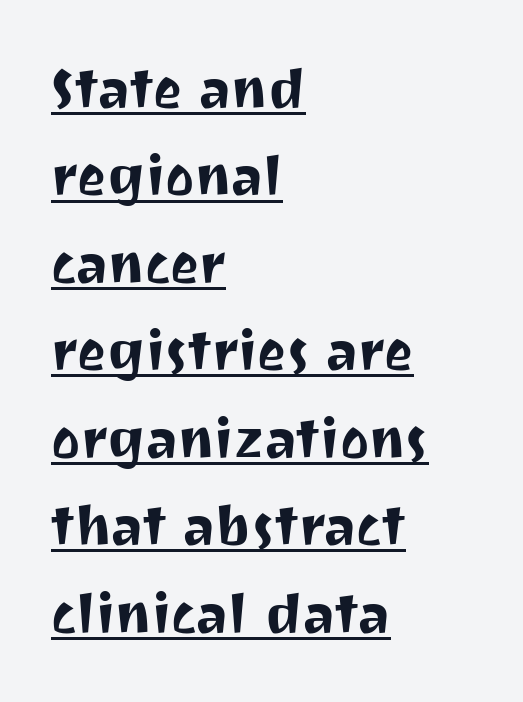
The image shows 55 px sans-serif type, upright; set left-aligned, normal line spacing (1.59x), normal letter spacing, underlined; medium stroke contrast and a medium x-height.
